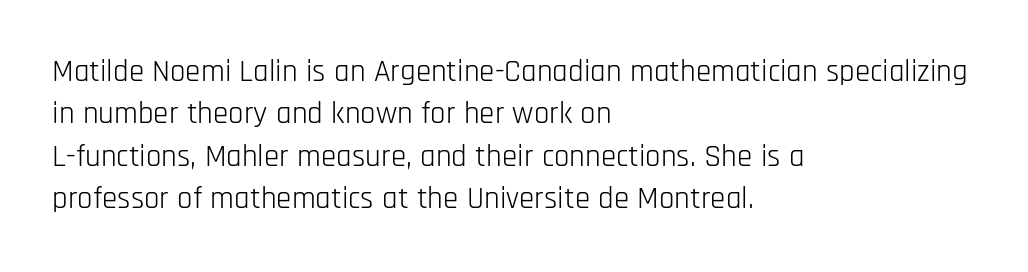
Serif or sans? Sans — the stroke terminals are bare. The line-height multiplier appears to be the usual default. Line starts are locked; line ends wander. Only glyphs here, with clear space below each row. The cut favours lightness, reaching ordinary text weight at its darkest.
